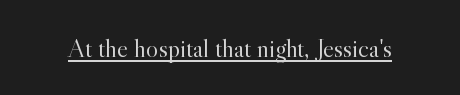
{"italic": "no", "bold": "no", "underline": "yes", "letter_spacing": "normal", "letter_spacing_em": 0.0, "glyph_px": 26}
